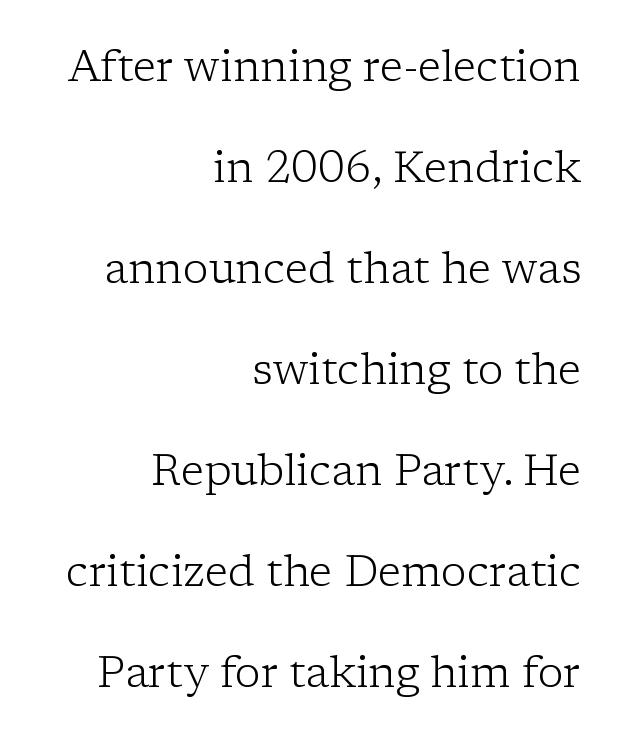
Q: Is the text bold? A: No.
Q: Is the text italic (slanted)? A: No, it is upright.
Q: Is the typeface a serif or a sans-serif typeface? A: Serif.
Q: Is the text underlined? A: No.
Q: How is the paragraph aligned? A: Right-aligned.
Q: Is the spacing between letters normal or unusually wide? A: Normal.
Q: Is the spacing between lines tight, normal or loose? A: Loose.
Q: Width (condensed, normal, or wide)? A: Normal.
Q: Stroke contrast? A: Low.
Q: x-height? A: Medium.
Q: Monospaced? A: No.
